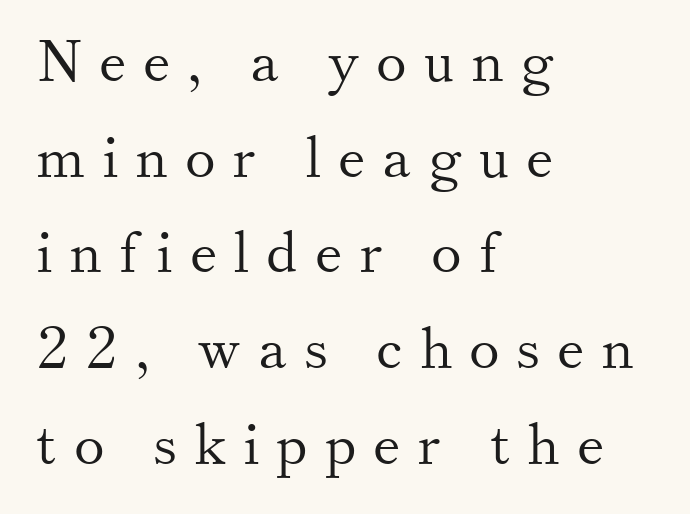
Q: Is the text bold? A: No.
Q: Is the text italic (slanted)? A: No, it is upright.
Q: Is the typeface a serif or a sans-serif typeface? A: Serif.
Q: Is the text underlined? A: No.
Q: How is the paragraph aligned? A: Left-aligned.
Q: Is the spacing between letters normal or unusually wide? A: Unusually wide.
Q: Is the spacing between lines tight, normal or loose? A: Normal.
Q: Width (condensed, normal, or wide)? A: Normal.
Q: Stroke contrast? A: Medium.
Q: x-height? A: Small.
Q: Monospaced? A: No.
